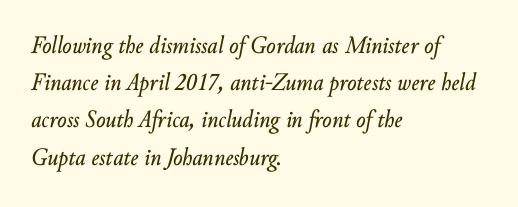
Q: Is the text italic (slanted)? A: Yes, it leans right by about 10 degrees.
Q: Is the text underlined? A: No.
Q: How is the paragraph aligned? A: Left-aligned.
Q: Is the spacing between letters normal or unusually wide? A: Normal.
Q: Is the spacing between lines tight, normal or loose? A: Normal.
